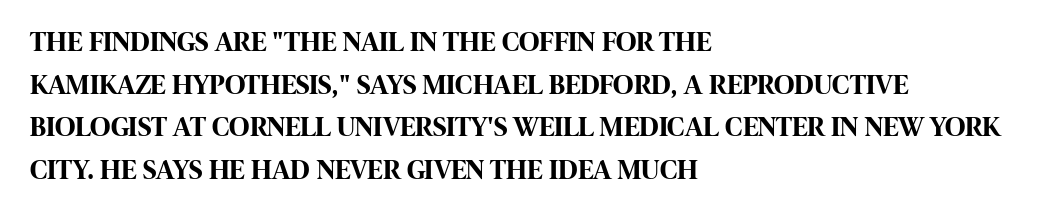
Note the varied advance widths — an 'i' is clearly narrower than an 'm'. The sample has been set heavy, in full bold. Alignment: flush left. A clean baseline with only descenders dipping below it. The block of text has a typical density, with ordinary space between rows. Here the glyphs are tracked normally, forming tight word shapes.
